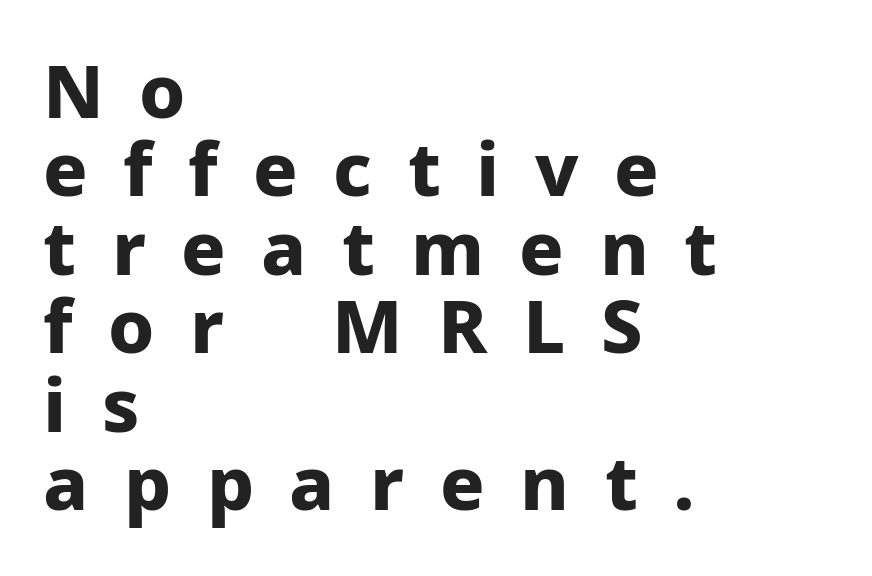
Is there much room between lines? No — they nearly touch. Characters follow at a spacing far wider than the type designer built in. The font family rendered here belongs to the sans-serif group. Character widths vary here, with narrow letters taking less room than wide ones.
